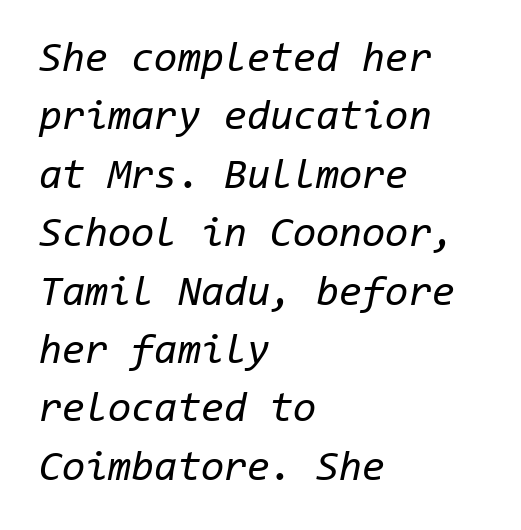
Q: Is the text bold? A: No.
Q: Is the text italic (slanted)? A: Yes, it leans right by about 11 degrees.
Q: Is the text underlined? A: No.
Q: How is the paragraph aligned? A: Left-aligned.
Q: Is the spacing between letters normal or unusually wide? A: Normal.
Q: Is the spacing between lines tight, normal or loose? A: Normal.
Q: Width (condensed, normal, or wide)? A: Normal.
Q: Stroke contrast? A: Low.
Q: x-height? A: Medium.
Q: Monospaced? A: Yes.
